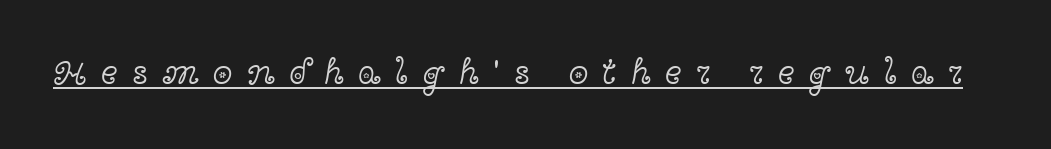
Q: Is the text bold? A: No.
Q: Is the text italic (slanted)? A: No, it is upright.
Q: Is the typeface a serif or a sans-serif typeface? A: Serif.
Q: Is the text underlined? A: Yes.
Q: Is the spacing between letters normal or unusually wide? A: Unusually wide.
Q: Width (condensed, normal, or wide)? A: Wide.
Q: x-height? A: Medium.
Q: Monospaced? A: No.
